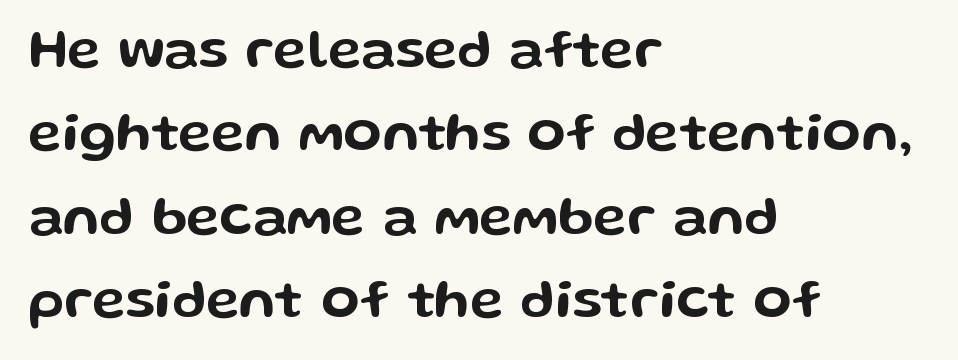
The words here are not underlined. Normally led — the rows are evenly, conventionally spaced. Caption: multi-line text, flush left, ragged right. Posture: vertical. Does the type have serifs? No, each stem ends abruptly. The tracking reads as untouched default to a designer's eye.
